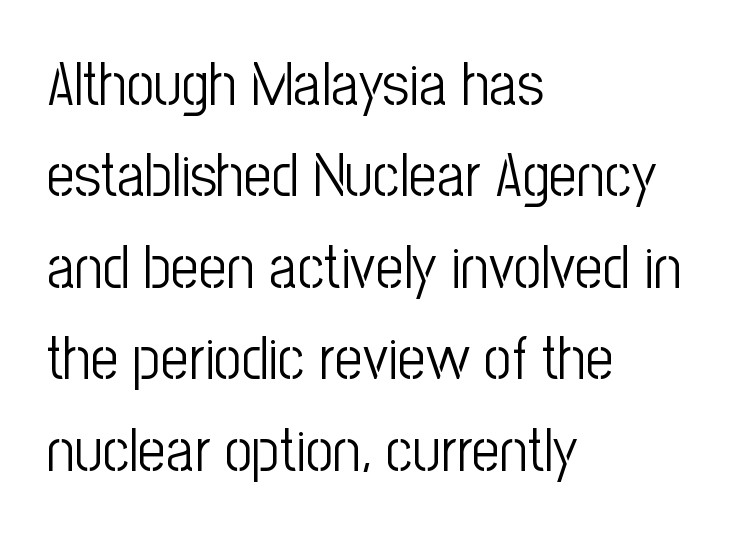
Q: Is the text bold? A: No.
Q: Is the text italic (slanted)? A: No, it is upright.
Q: Is the typeface a serif or a sans-serif typeface? A: Sans-serif.
Q: Is the text underlined? A: No.
Q: How is the paragraph aligned? A: Left-aligned.
Q: Is the spacing between letters normal or unusually wide? A: Normal.
Q: Is the spacing between lines tight, normal or loose? A: Normal.
Q: Width (condensed, normal, or wide)? A: Condensed.
Q: Stroke contrast? A: Low.
Q: x-height? A: Medium.
Q: Monospaced? A: No.
